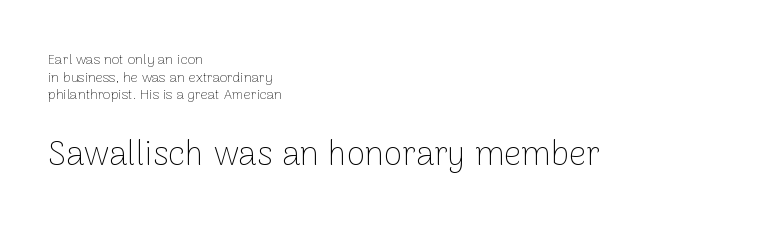
The letters advance in unequal steps, a hallmark of proportional type. This is the regular roman posture of the typeface. Teacher's note: observe the even left margin — that is flush-left alignment. If you squint, the bottom block still reads clearly — it's the larger of the two. Underline: absent.
